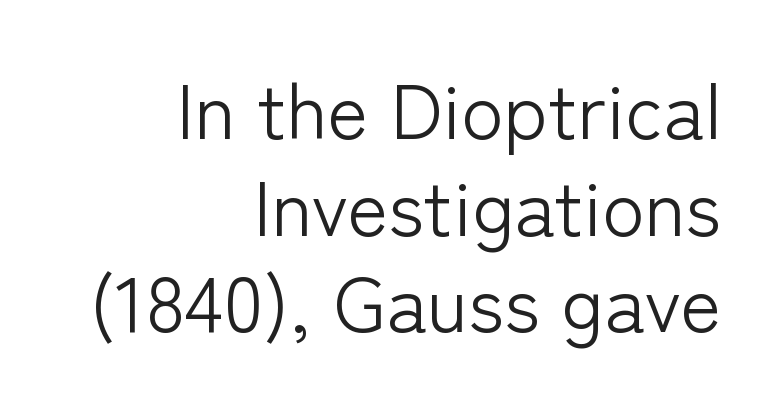
{"serif": "no", "italic": "no", "bold": "no", "weight": "light", "width": "normal", "stroke_contrast": "low", "x_height": "medium", "monospaced": "no", "underline": "no", "align": "right", "line_spacing_ratio": 1.24, "letter_spacing": "normal", "letter_spacing_em": 0.0, "glyph_px": 78}
